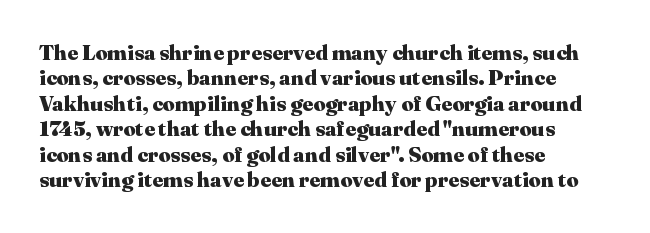
The image shows 21 px bold type, upright; set left-aligned, line spacing 1.21x, normal letter spacing, not underlined.
